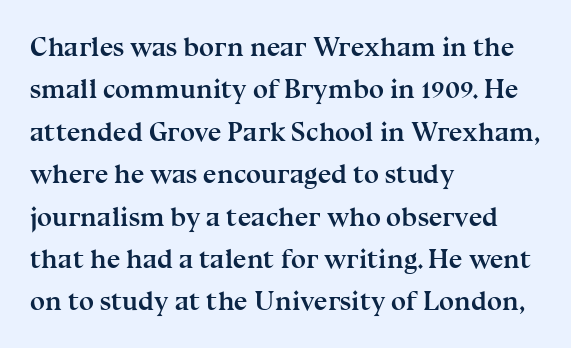
The image shows 27 px bold type, upright; set left-aligned, normal line spacing (1.57x), normal letter spacing, not underlined.
